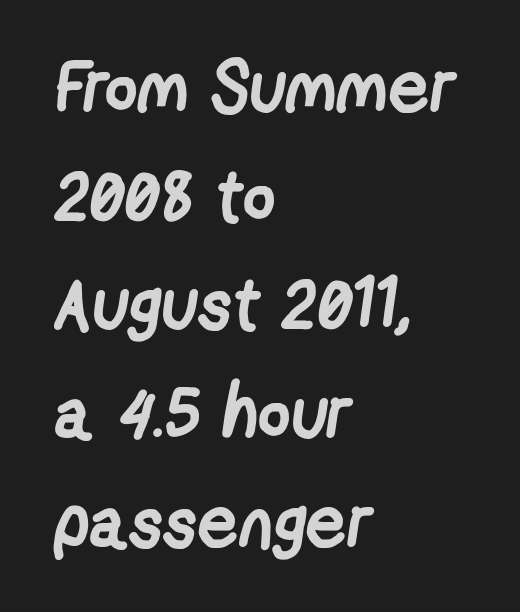
The image shows 72 px semibold, condensed sans-serif type; set left-aligned, normal line spacing (1.51x), normal letter spacing, not underlined; low stroke contrast and a medium x-height.
